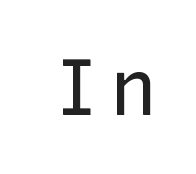
{"serif": "no", "italic": "no", "bold": "no", "weight": "regular", "width": "normal", "stroke_contrast": "low", "x_height": "medium", "monospaced": "no", "underline": "no", "glyph_px": 79}
